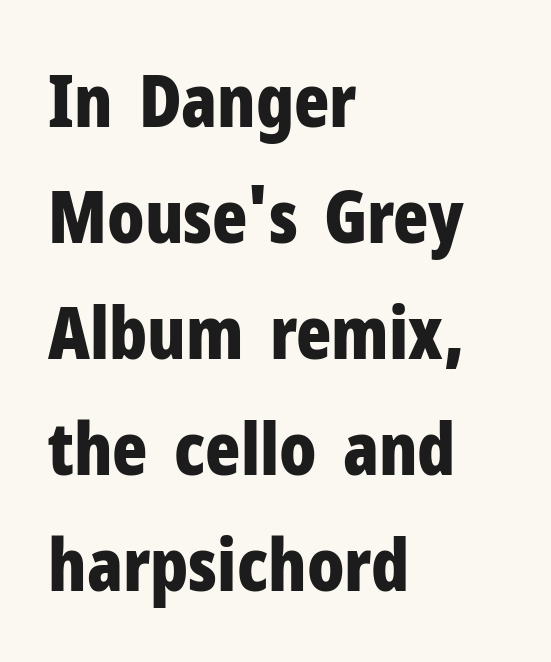
Q: Is the text bold? A: Yes.
Q: Is the text italic (slanted)? A: No, it is upright.
Q: Is the typeface a serif or a sans-serif typeface? A: Sans-serif.
Q: Is the text underlined? A: No.
Q: How is the paragraph aligned? A: Left-aligned.
Q: Is the spacing between letters normal or unusually wide? A: Normal.
Q: Is the spacing between lines tight, normal or loose? A: Normal.
Q: Width (condensed, normal, or wide)? A: Condensed.
Q: Stroke contrast? A: Low.
Q: x-height? A: Medium.
Q: Monospaced? A: No.
